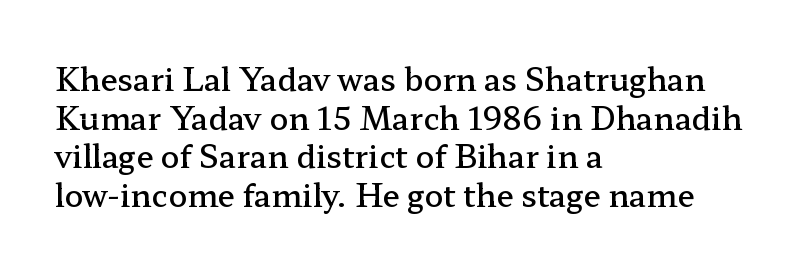
{"serif": "yes", "italic": "no", "bold": "semi", "weight": "semibold", "width": "wide", "stroke_contrast": "low", "x_height": "medium", "monospaced": "no", "underline": "no", "align": "left", "line_spacing": "normal", "line_spacing_ratio": 1.25, "letter_spacing": "normal", "letter_spacing_em": 0.0, "glyph_px": 31}
